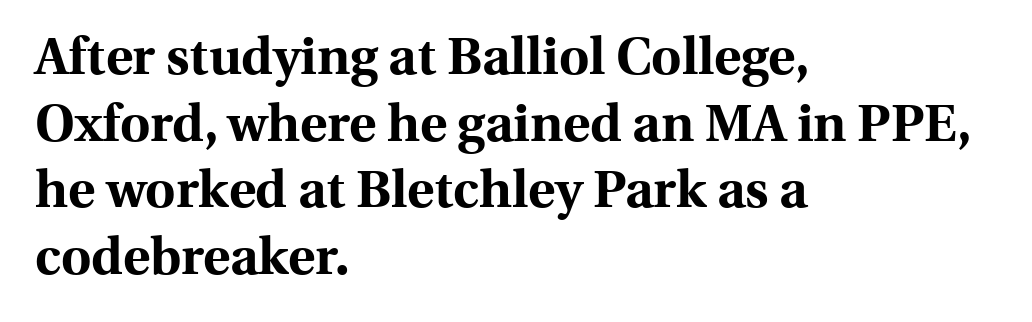
The image shows 52 px bold serif type, upright; set left-aligned, normal line spacing (1.28x), normal letter spacing, not underlined; a medium x-height.
